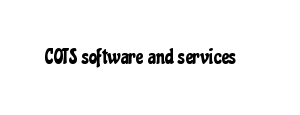
The image shows 21 px text type, upright; set normal letter spacing, not underlined.
